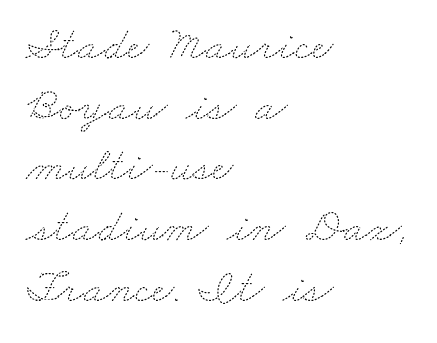
{"bold": "no", "weight": "thin", "width": "wide", "stroke_contrast": "medium", "x_height": "small", "monospaced": "no", "underline": "no", "align": "left", "line_spacing": "normal", "line_spacing_ratio": 1.29, "letter_spacing": "normal", "letter_spacing_em": 0.0, "glyph_px": 47}
